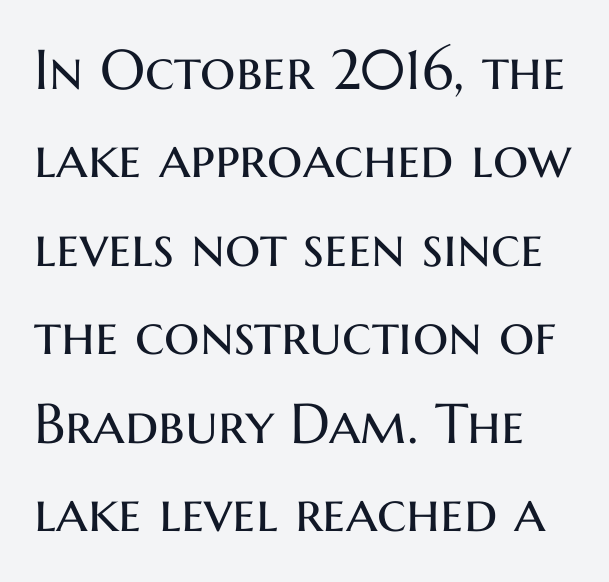
Lines of text with bare space underneath. Type style note: lacks serifs. Nothing unusual about the tracking: characters are spaced as the font intends. Tall strokes in this sample are plumb rather than angled.
